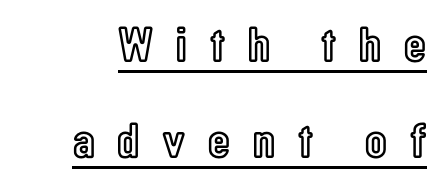
Q: Is the text italic (slanted)? A: No, it is upright.
Q: Is the text underlined? A: Yes.
Q: Is the spacing between letters normal or unusually wide? A: Unusually wide.
Q: Is the spacing between lines tight, normal or loose? A: Loose.
Q: Width (condensed, normal, or wide)? A: Condensed.
Q: x-height? A: Medium.
Q: Monospaced? A: No.
